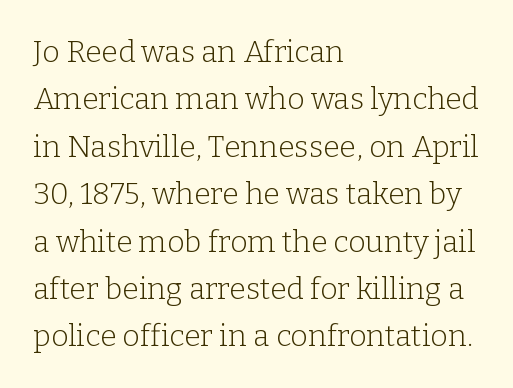
{"serif": "yes", "italic": "no", "bold": "no", "weight": "light", "width": "normal", "stroke_contrast": "low", "x_height": "medium", "monospaced": "no", "underline": "no", "align": "left", "line_spacing": "normal", "line_spacing_ratio": 1.58, "letter_spacing": "normal", "letter_spacing_em": 0.0, "glyph_px": 30}
